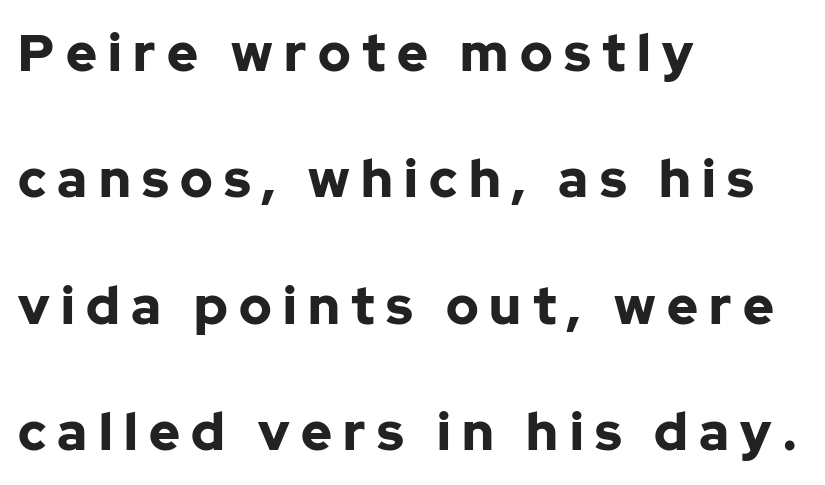
{"serif": "no", "italic": "no", "bold": "yes", "weight": "bold", "width": "normal", "stroke_contrast": "low", "x_height": "medium", "monospaced": "no", "underline": "no", "align": "left", "line_spacing": "loose", "line_spacing_ratio": 2.43, "letter_spacing": "wide", "letter_spacing_em": 0.22, "glyph_px": 52}
